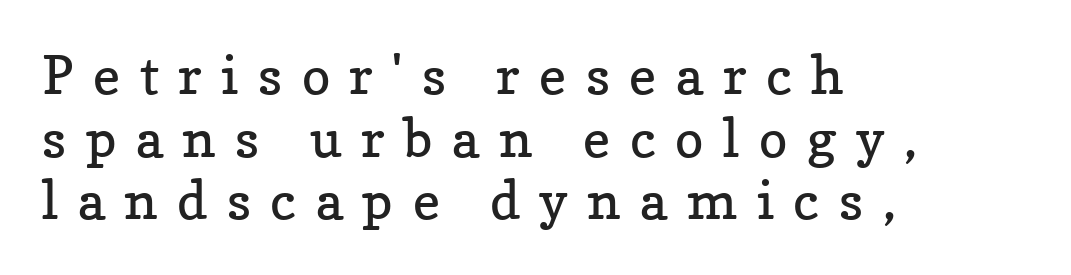
Think of a printed novel: that variable character pitch is what you see here. No extra ink here — the face is not bold. Where is the straight margin? On the left. Letterform terminals end in serifs throughout the passage.
